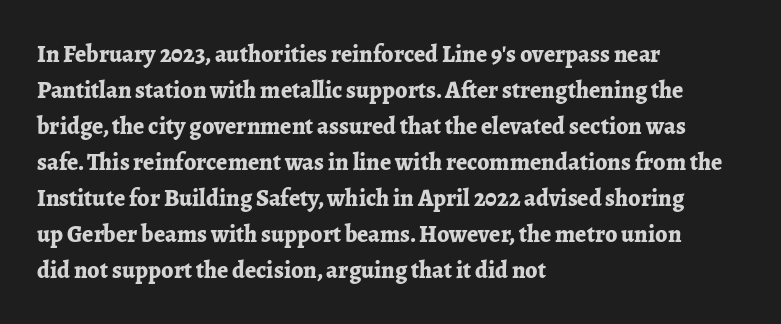
Q: Is the text bold? A: Yes.
Q: Is the text italic (slanted)? A: No, it is upright.
Q: Is the text underlined? A: No.
Q: How is the paragraph aligned? A: Left-aligned.
Q: Is the spacing between letters normal or unusually wide? A: Normal.
Q: Is the spacing between lines tight, normal or loose? A: Normal.
